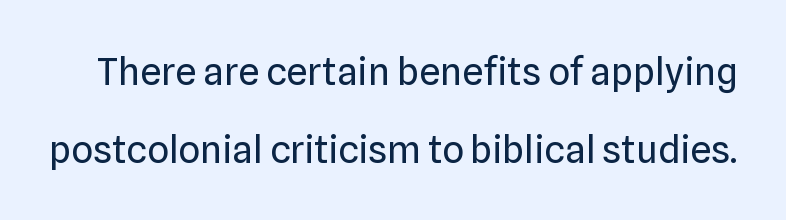
Q: Is the text bold? A: No.
Q: Is the text italic (slanted)? A: No, it is upright.
Q: Is the typeface a serif or a sans-serif typeface? A: Sans-serif.
Q: Is the text underlined? A: No.
Q: Is the spacing between letters normal or unusually wide? A: Normal.
Q: Is the spacing between lines tight, normal or loose? A: Loose.
Q: Width (condensed, normal, or wide)? A: Normal.
Q: Stroke contrast? A: Low.
Q: x-height? A: Medium.
Q: Monospaced? A: No.
